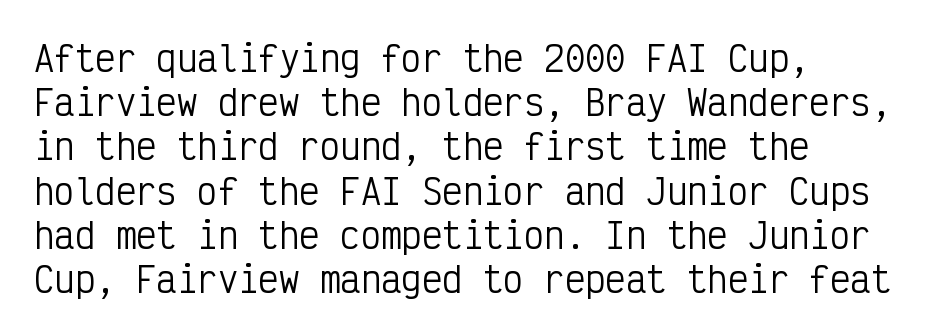
Q: Is the text bold? A: No.
Q: Is the text italic (slanted)? A: No, it is upright.
Q: Is the typeface a serif or a sans-serif typeface? A: Sans-serif.
Q: Is the text underlined? A: No.
Q: Is the spacing between letters normal or unusually wide? A: Normal.
Q: Is the spacing between lines tight, normal or loose? A: Normal.
Q: Width (condensed, normal, or wide)? A: Condensed.
Q: Stroke contrast? A: Low.
Q: x-height? A: Medium.
Q: Monospaced? A: Yes.
